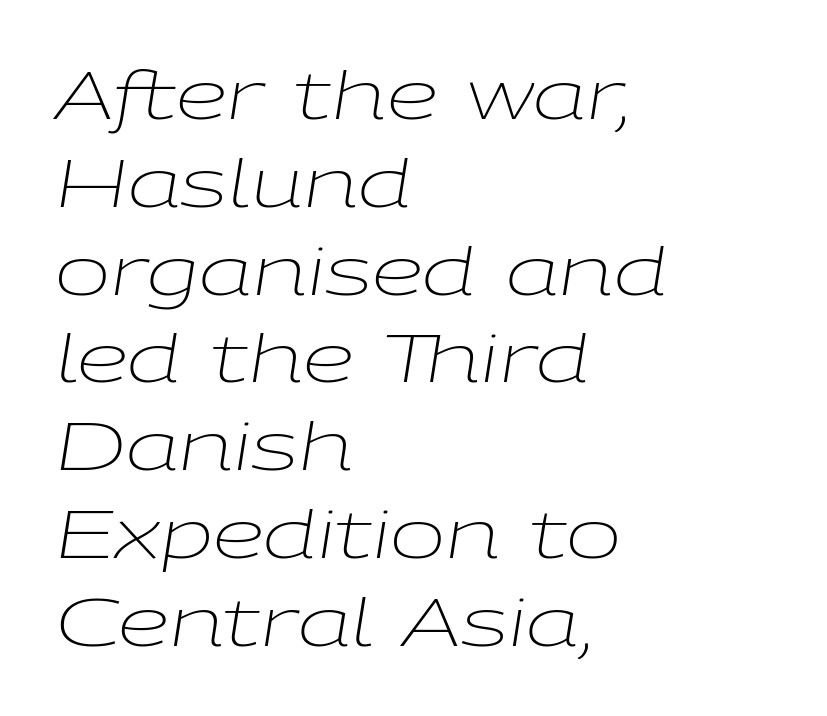
If you measured baseline to baseline, you'd find a middling distance. The typography opts for an oblique posture over an upright one. Looks like regular typesetting: each glyph gets only the width it needs. Alignment: flush left. Nobody drew a line under any word here. Look at the tracking — it's just the regular setting, nothing added.
